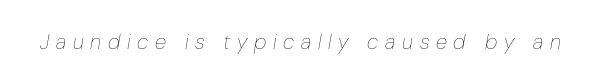
{"italic": "yes", "lean": "right", "slant_degrees": 10, "bold": "no", "underline": "no", "letter_spacing": "wide", "letter_spacing_em": 0.32, "glyph_px": 21}
